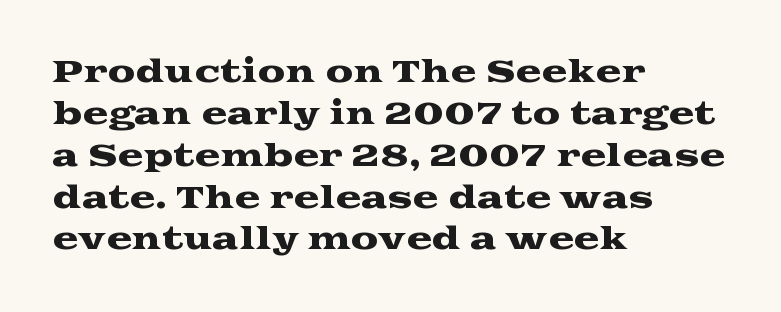
{"serif": "yes", "italic": "no", "width": "wide", "stroke_contrast": "medium", "x_height": "medium", "monospaced": "no", "underline": "no", "align": "left", "line_spacing": "normal", "line_spacing_ratio": 1.35, "letter_spacing": "normal", "letter_spacing_em": 0.0, "glyph_px": 31}
